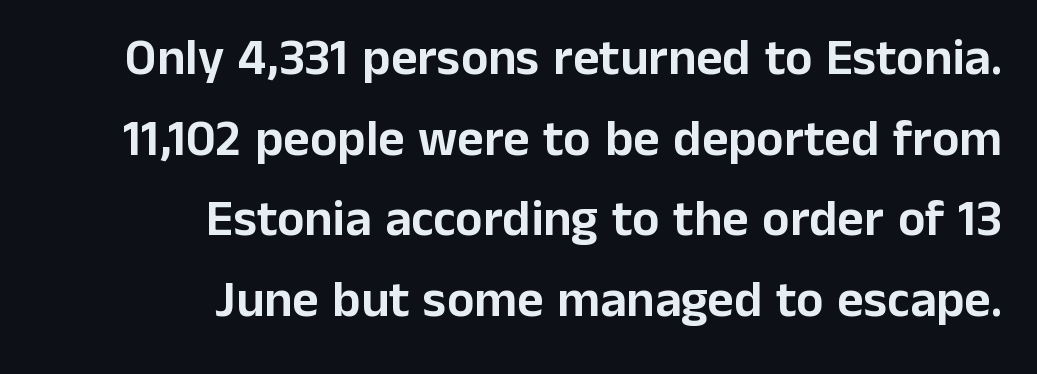
Type without underlining. If you drew a line through each stem, it would be perfectly vertical. Notice how descenders clear the ascenders below comfortably — that's standard leading. Nobody touched the tracking dial on this one.
